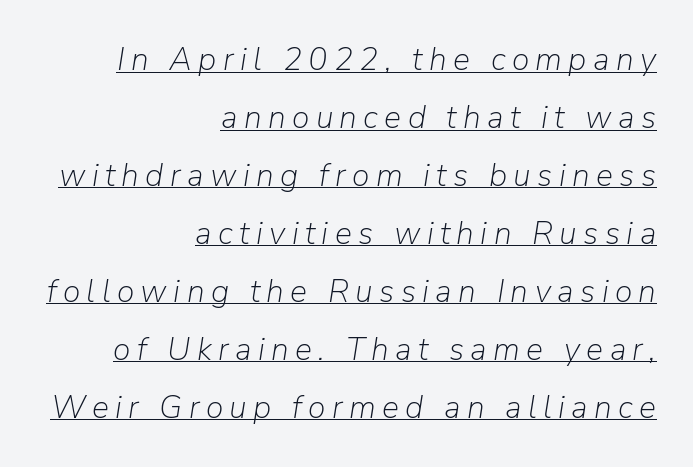
The image shows 32 px light type, italic (leaning right); set right-aligned, line spacing 1.81x, unusually wide letter spacing (+0.2 em), underlined; low stroke contrast and a medium x-height.
